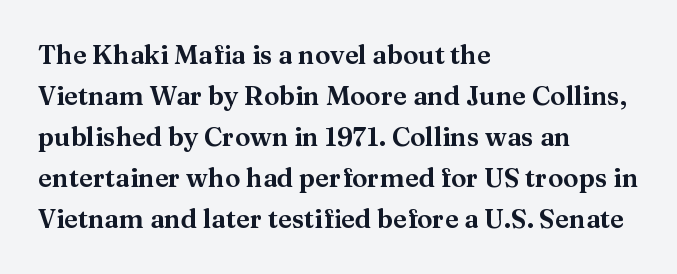
{"italic": "no", "underline": "no", "align": "left", "line_spacing": "normal", "line_spacing_ratio": 1.58, "letter_spacing": "normal", "letter_spacing_em": 0.0, "glyph_px": 26}
